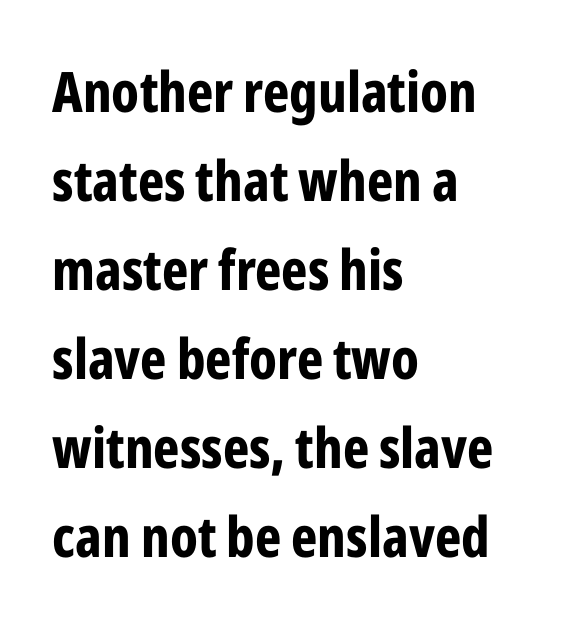
{"serif": "no", "italic": "no", "bold": "yes", "weight": "bold", "width": "condensed", "stroke_contrast": "low", "x_height": "medium", "monospaced": "no", "underline": "no", "align": "left", "line_spacing": "normal", "line_spacing_ratio": 1.59, "letter_spacing": "normal", "letter_spacing_em": 0.0, "glyph_px": 56}
